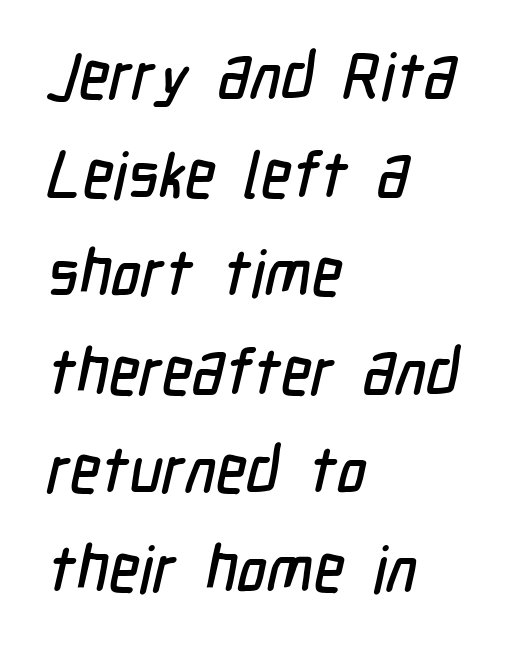
The image shows 64 px condensed sans-serif type; set left-aligned, normal line spacing (1.54x), normal letter spacing, not underlined; low stroke contrast and a medium x-height.
